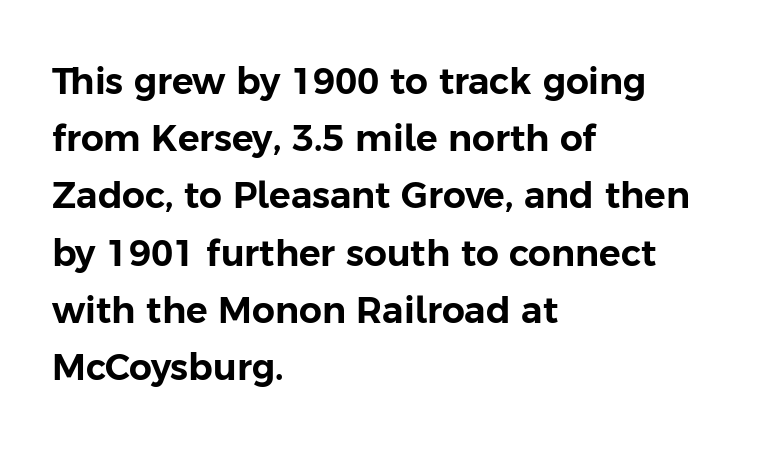
{"serif": "no", "italic": "no", "width": "normal", "stroke_contrast": "low", "x_height": "medium", "monospaced": "no", "underline": "no", "align": "left", "line_spacing": "normal", "line_spacing_ratio": 1.59, "letter_spacing": "normal", "letter_spacing_em": 0.0, "glyph_px": 36}
